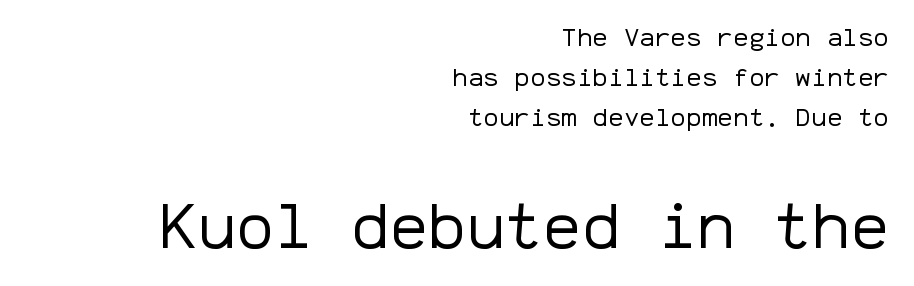
{"serif": "no", "italic": "no", "bold": "no", "weight": "regular", "width": "normal", "stroke_contrast": "low", "x_height": "medium", "monospaced": "yes", "underline": "no", "align": "right", "line_spacing": "normal", "line_spacing_ratio": 1.53, "letter_spacing": "normal", "letter_spacing_em": 0.0, "larger_block": "second", "size_ratio": 2.46, "glyph_px": 64}
